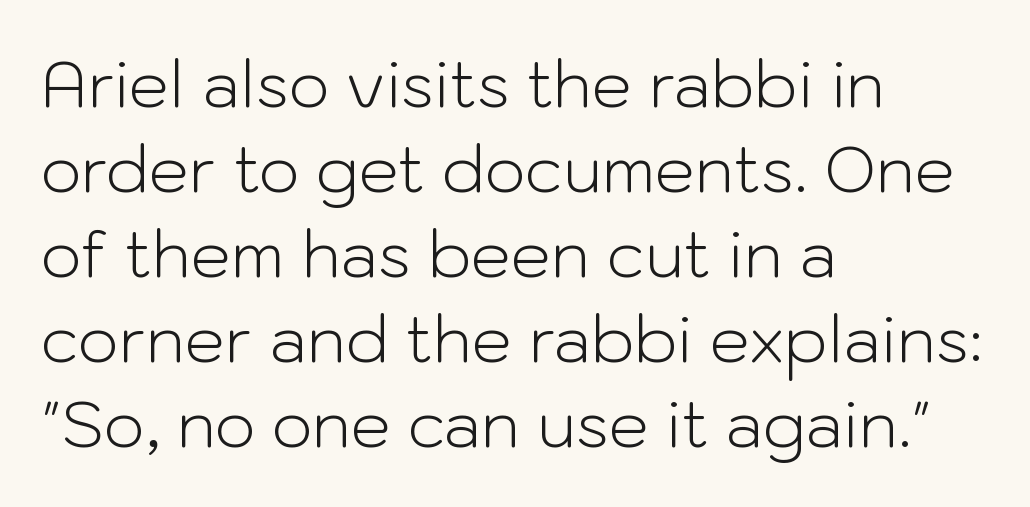
{"serif": "no", "italic": "no", "bold": "no", "weight": "light", "width": "normal", "stroke_contrast": "low", "x_height": "medium", "monospaced": "no", "underline": "no", "align": "left", "line_spacing": "normal", "line_spacing_ratio": 1.33, "letter_spacing": "normal", "letter_spacing_em": 0.0, "glyph_px": 64}
